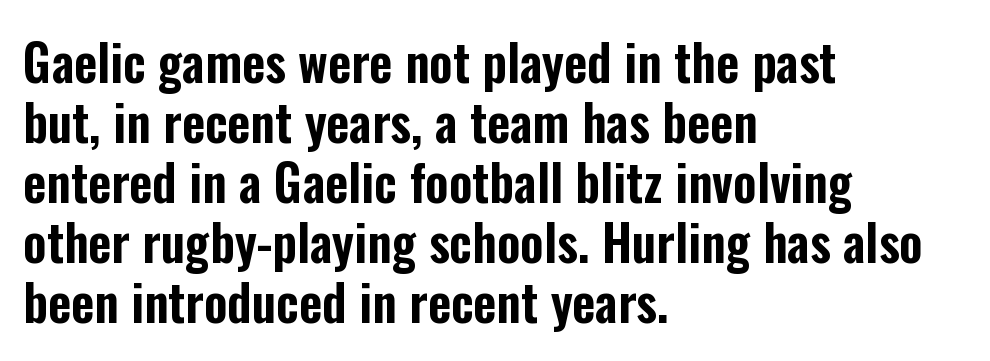
Q: Is the text italic (slanted)? A: No, it is upright.
Q: Is the typeface a serif or a sans-serif typeface? A: Sans-serif.
Q: Is the text underlined? A: No.
Q: How is the paragraph aligned? A: Left-aligned.
Q: Is the spacing between letters normal or unusually wide? A: Normal.
Q: Width (condensed, normal, or wide)? A: Condensed.
Q: Stroke contrast? A: Low.
Q: x-height? A: Medium.
Q: Monospaced? A: No.
